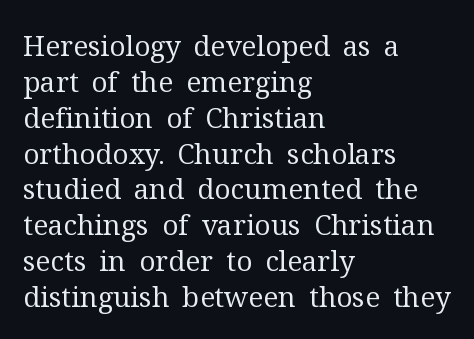
{"serif": "yes", "italic": "no", "bold": "no", "weight": "regular", "width": "normal", "stroke_contrast": "medium", "x_height": "medium", "monospaced": "no", "underline": "no", "align": "left", "line_spacing": "normal", "line_spacing_ratio": 1.28, "letter_spacing": "normal", "letter_spacing_em": 0.0, "glyph_px": 28}
